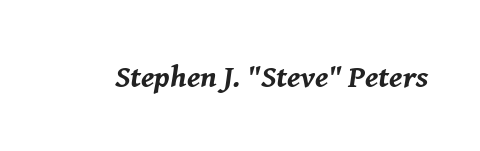
Italic? Definitely — the glyphs are oblique. The horizontal fit of the characters is conventional and even. Strokes here are thick enough to call this a true bold. Proportional: the letters do not fall into vertical columns. The glyphs are unaccompanied by any horizontal stroke below them.
